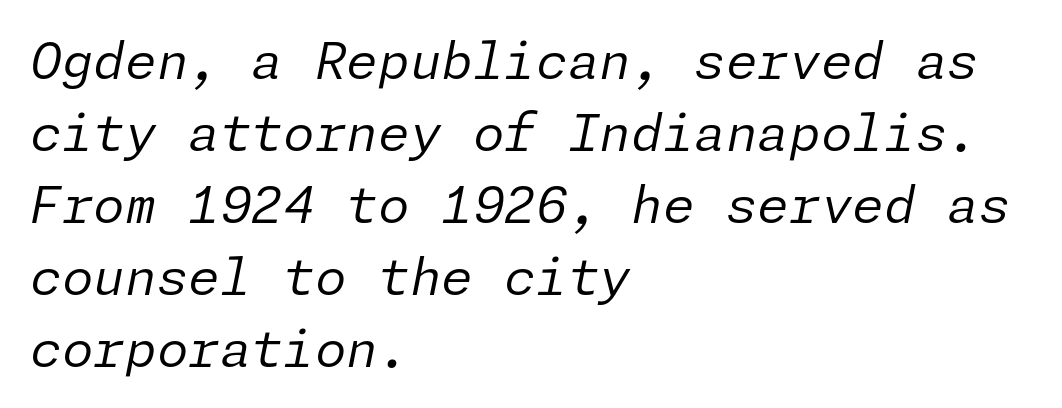
Q: Is the text bold? A: No.
Q: Is the text italic (slanted)? A: Yes, it leans right by about 11 degrees.
Q: Is the text underlined? A: No.
Q: How is the paragraph aligned? A: Left-aligned.
Q: Is the spacing between letters normal or unusually wide? A: Normal.
Q: Is the spacing between lines tight, normal or loose? A: Normal.
Q: Width (condensed, normal, or wide)? A: Normal.
Q: Stroke contrast? A: Low.
Q: x-height? A: Medium.
